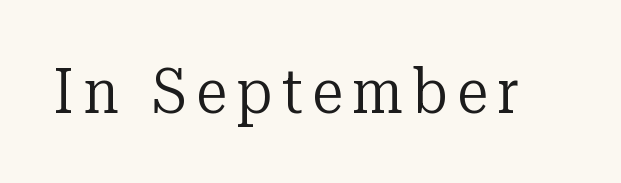
The image shows 63 px regular-weight serif type, upright; set not underlined; low stroke contrast and a medium x-height.
